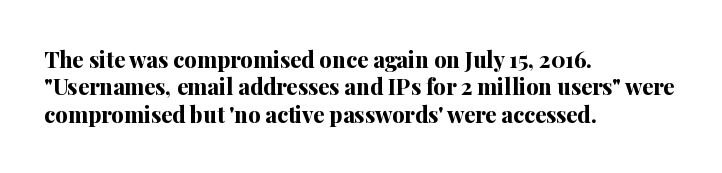
Chunky letters — that's bold for sure. Caption: standard tracking, unaltered. Descenders are the only things crossing below the line. Typeset ragged right — the left edge is the straight one. The letters stand upright; this is a roman face.
